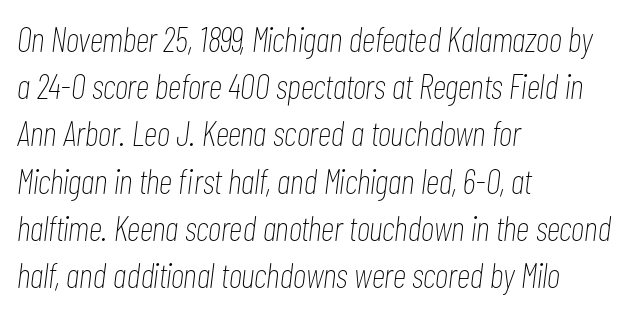
This block has exactly the height ordinary leading produces. The characters are drawn with everyday or finer stroke widths. Short and long lines alike share a common starting point at left. The font's italic variant was chosen for this text. Check the space under the baseline: it is left empty.
